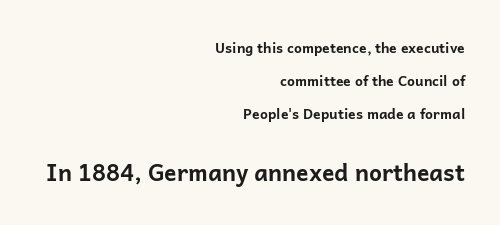
The image shows 23 px bold type, upright; set right-aligned, loose line spacing (2.34x), normal letter spacing, not underlined; the second (bottom) block is 1.64x larger.
